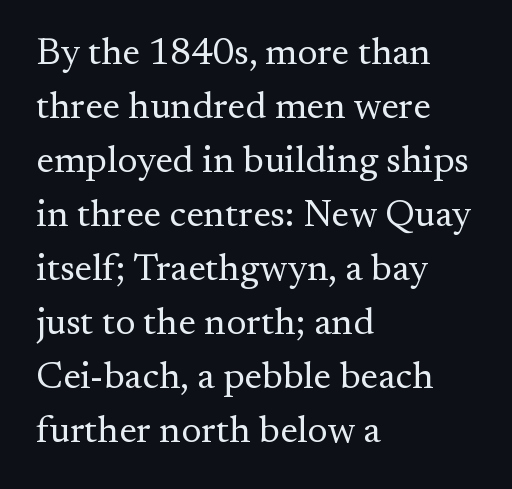
The image shows 38 px regular-weight serif type, upright; set left-aligned, normal line spacing (1.42x), normal letter spacing, not underlined; medium stroke contrast and a small x-height.
